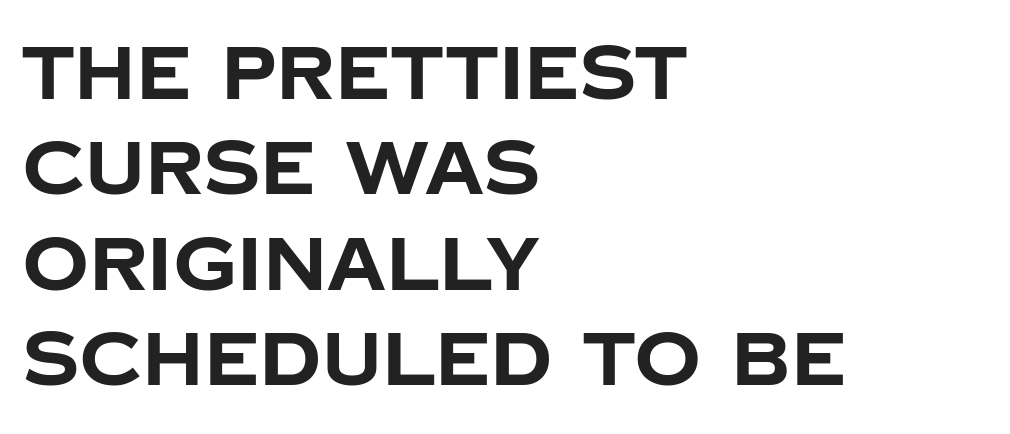
Q: Is the text bold? A: Yes.
Q: Is the text italic (slanted)? A: No, it is upright.
Q: Is the typeface a serif or a sans-serif typeface? A: Sans-serif.
Q: Is the text underlined? A: No.
Q: How is the paragraph aligned? A: Left-aligned.
Q: Is the spacing between letters normal or unusually wide? A: Normal.
Q: Is the spacing between lines tight, normal or loose? A: Normal.
Q: Width (condensed, normal, or wide)? A: Normal.
Q: Stroke contrast? A: Low.
Q: x-height? A: Large.
Q: Monospaced? A: No.
